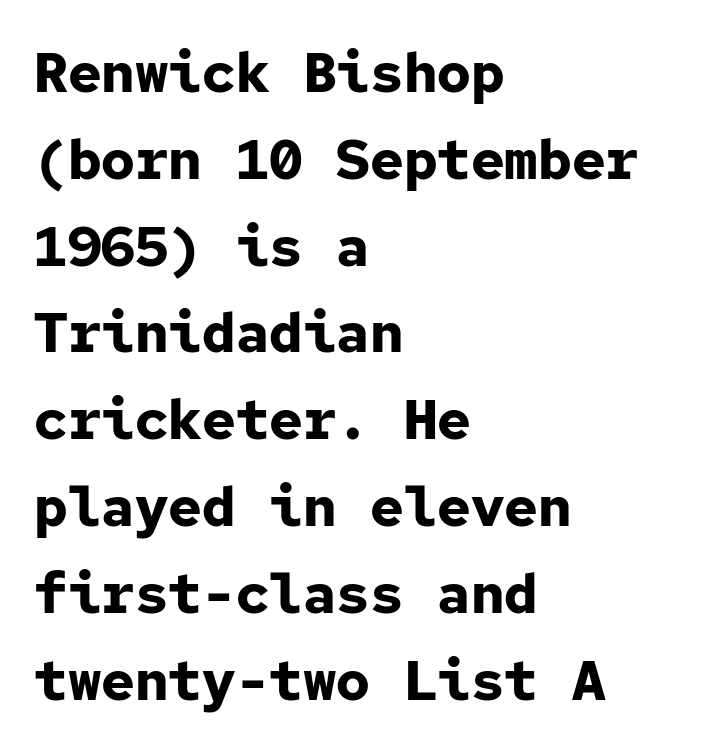
The image shows 56 px bold sans-serif type, upright, monospaced; set left-aligned, normal line spacing (1.55x), normal letter spacing, not underlined; low stroke contrast and a medium x-height.
